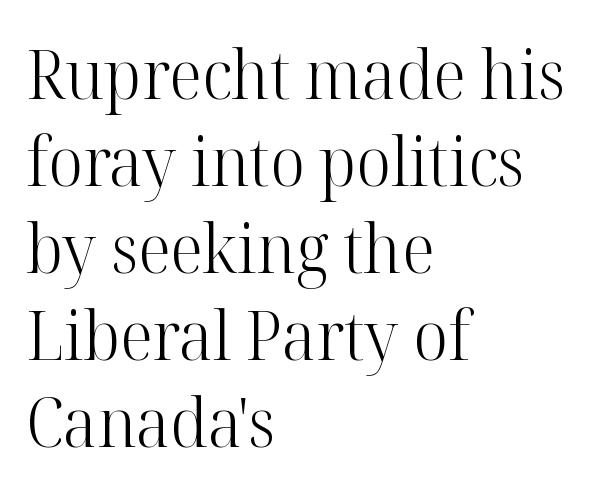
{"serif": "yes", "italic": "no", "bold": "no", "weight": "light", "width": "normal", "stroke_contrast": "high", "x_height": "medium", "monospaced": "no", "underline": "no", "align": "left", "line_spacing": "normal", "line_spacing_ratio": 1.28, "letter_spacing": "normal", "letter_spacing_em": 0.0, "glyph_px": 68}
